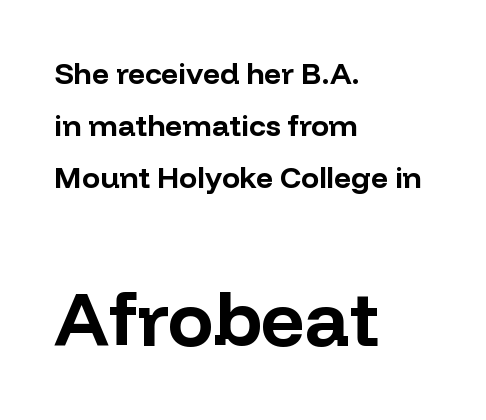
The image shows 76 px bold sans-serif type, upright; set left-aligned, line spacing 1.73x, normal letter spacing, not underlined; the second (bottom) block is 2.53x larger; low stroke contrast and a medium x-height.
